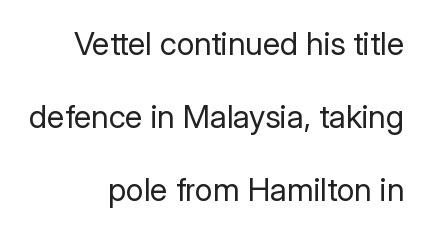
Q: Is the text bold? A: No.
Q: Is the text italic (slanted)? A: No, it is upright.
Q: Is the typeface a serif or a sans-serif typeface? A: Sans-serif.
Q: Is the text underlined? A: No.
Q: How is the paragraph aligned? A: Right-aligned.
Q: Is the spacing between letters normal or unusually wide? A: Normal.
Q: Is the spacing between lines tight, normal or loose? A: Loose.
Q: Width (condensed, normal, or wide)? A: Normal.
Q: Stroke contrast? A: Low.
Q: x-height? A: Medium.
Q: Monospaced? A: No.
